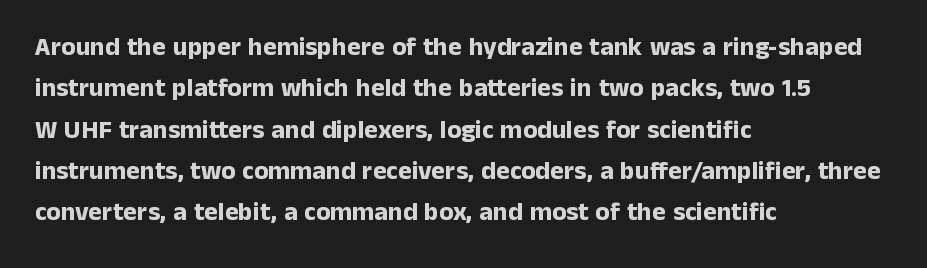
Q: Is the text bold? A: Yes.
Q: Is the text italic (slanted)? A: No, it is upright.
Q: Is the text underlined? A: No.
Q: How is the paragraph aligned? A: Left-aligned.
Q: Is the spacing between letters normal or unusually wide? A: Normal.
Q: Is the spacing between lines tight, normal or loose? A: Normal.
